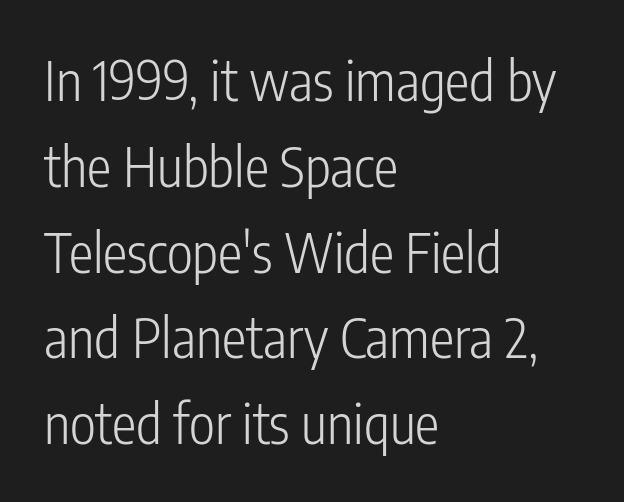
{"serif": "no", "italic": "no", "bold": "no", "weight": "light", "width": "condensed", "stroke_contrast": "low", "x_height": "medium", "monospaced": "no", "underline": "no", "align": "left", "line_spacing": "normal", "line_spacing_ratio": 1.56, "letter_spacing": "normal", "letter_spacing_em": 0.0, "glyph_px": 55}
